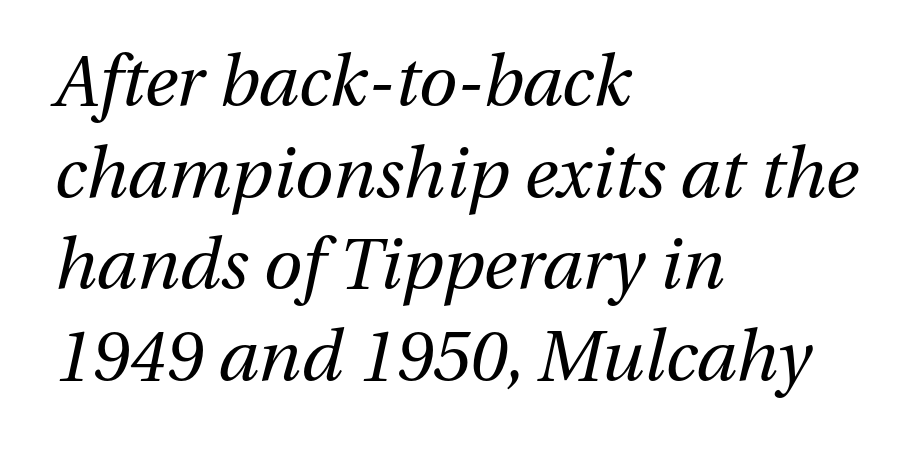
{"italic": "yes", "lean": "right", "slant_degrees": 13, "bold": "no", "weight": "regular", "width": "normal", "stroke_contrast": "medium", "x_height": "medium", "monospaced": "no", "underline": "no", "align": "left", "line_spacing": "normal", "line_spacing_ratio": 1.31, "letter_spacing": "normal", "letter_spacing_em": 0.0, "glyph_px": 70}
